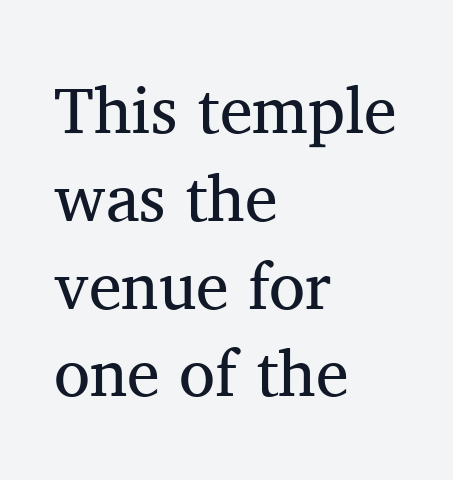
The axis of the letterforms is exactly vertical. Stroke thickness stays within the range of a standard reading face or lighter. The letters sit at their default tracking, neither squeezed nor spread. Check the space under the baseline: it is left empty. This block has exactly the height ordinary leading produces. Character widths vary here, with narrow letters taking less room than wide ones.
